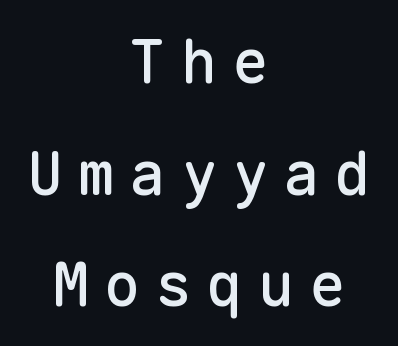
These lines are composed in type without serifs. Beneath every word, the page is bare. Look at the tracking — it's clearly loosened, letters drifting apart. The face used here is monospaced, like something from a code editor. Is there any slant? The stems are plumb. The text block is weighted toward neither margin, spreading evenly from the middle.
